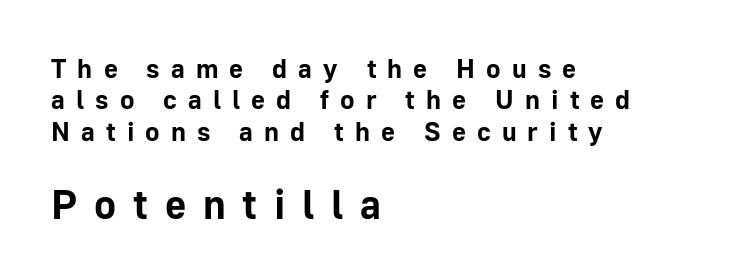
{"serif": "no", "italic": "no", "bold": "yes", "weight": "bold", "width": "normal", "stroke_contrast": "low", "x_height": "medium", "monospaced": "no", "underline": "no", "align": "left", "line_spacing_ratio": 1.16, "letter_spacing": "wide", "letter_spacing_em": 0.41, "larger_block": "second", "size_ratio": 1.52, "glyph_px": 41}
